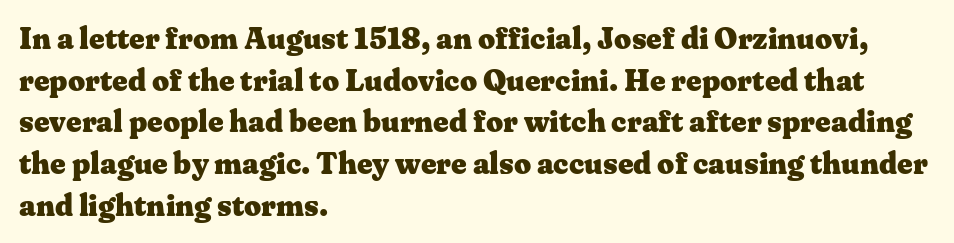
{"serif": "yes", "italic": "no", "bold": "yes", "weight": "heavy", "width": "wide", "stroke_contrast": "medium", "x_height": "medium", "monospaced": "no", "underline": "no", "align": "left", "line_spacing": "normal", "line_spacing_ratio": 1.39, "letter_spacing": "normal", "letter_spacing_em": 0.0, "glyph_px": 30}
